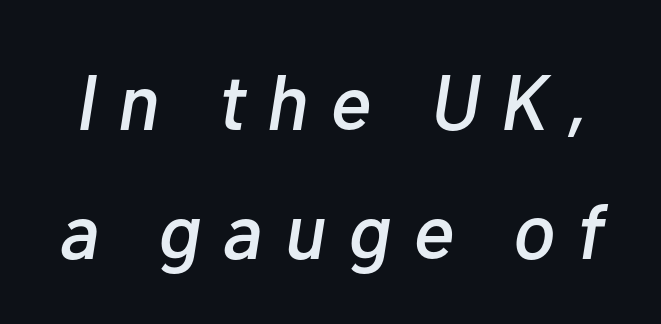
Q: Is the text italic (slanted)? A: Yes, it leans right by about 10 degrees.
Q: Is the text underlined? A: No.
Q: Is the spacing between letters normal or unusually wide? A: Unusually wide.
Q: Is the spacing between lines tight, normal or loose? A: Normal.
Q: Width (condensed, normal, or wide)? A: Normal.
Q: Stroke contrast? A: Low.
Q: x-height? A: Medium.
Q: Monospaced? A: No.
